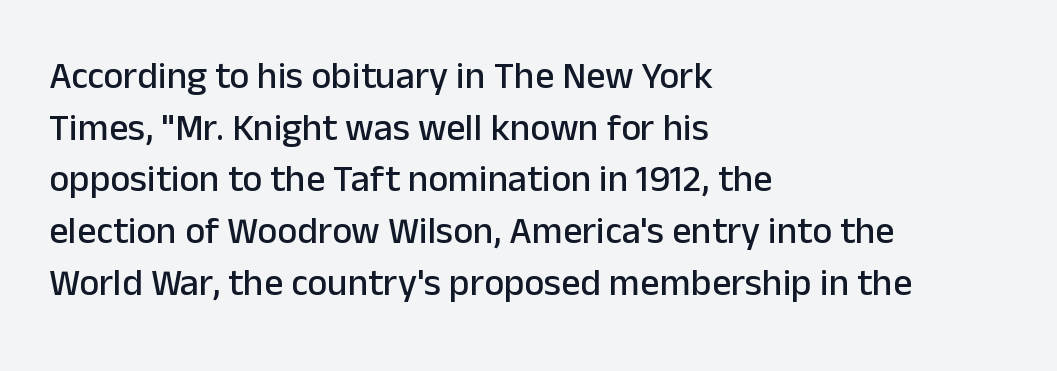
One-word summary of the alignment: left. Tracking value appears to be zero — textbook default spacing. Regular leading. In terms of posture, this sample is upright.
